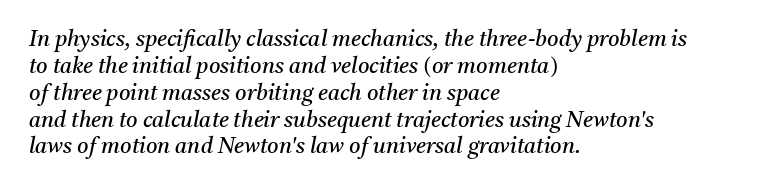
The image shows 22 px text type, italic (leaning right); set left-aligned, line spacing 1.22x, normal letter spacing, not underlined.
